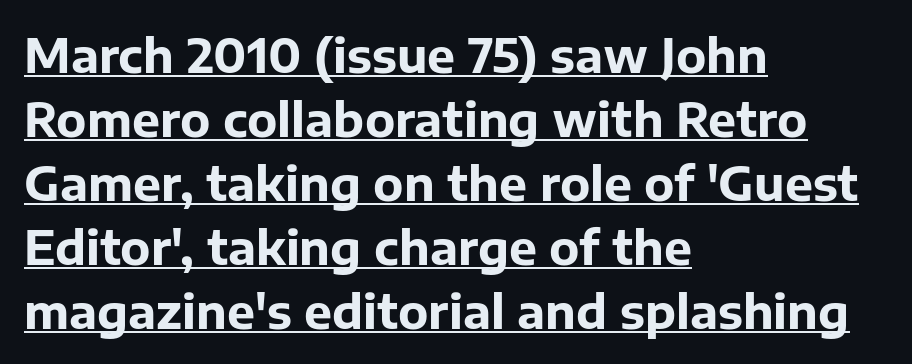
The image shows 47 px bold sans-serif type, upright; set left-aligned, normal line spacing (1.36x), normal letter spacing, underlined; low stroke contrast and a medium x-height.
